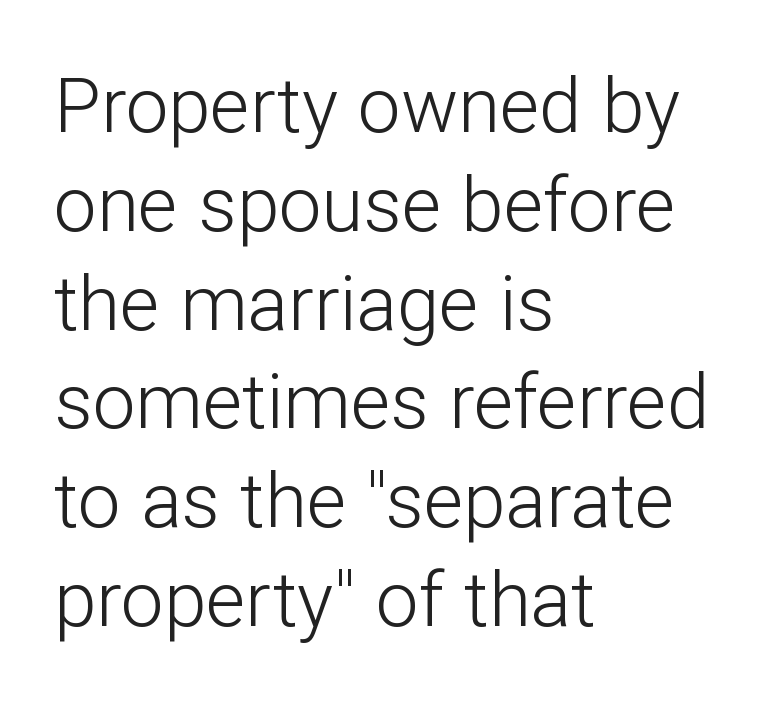
{"serif": "no", "italic": "no", "bold": "no", "weight": "light", "width": "normal", "stroke_contrast": "low", "x_height": "medium", "monospaced": "no", "underline": "no", "align": "left", "line_spacing": "normal", "line_spacing_ratio": 1.3, "letter_spacing": "normal", "letter_spacing_em": 0.0, "glyph_px": 76}
